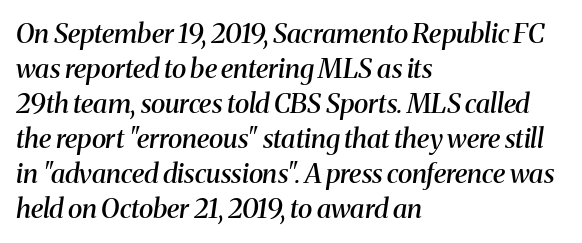
Q: Is the text bold? A: Semi-bold.
Q: Is the text italic (slanted)? A: Yes, it leans right by about 8 degrees.
Q: Is the text underlined? A: No.
Q: How is the paragraph aligned? A: Left-aligned.
Q: Is the spacing between letters normal or unusually wide? A: Normal.
Q: Is the spacing between lines tight, normal or loose? A: Normal.
